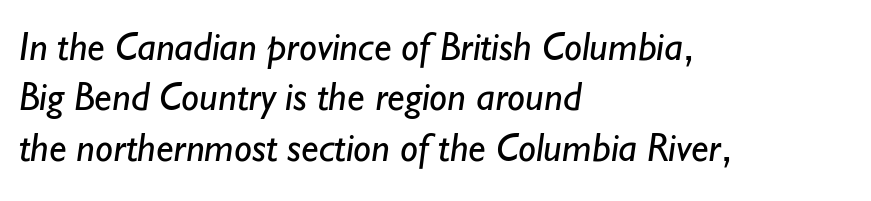
The image shows 40 px regular-weight sans-serif type; set left-aligned, normal line spacing (1.26x), normal letter spacing, not underlined; low stroke contrast and a small x-height.
